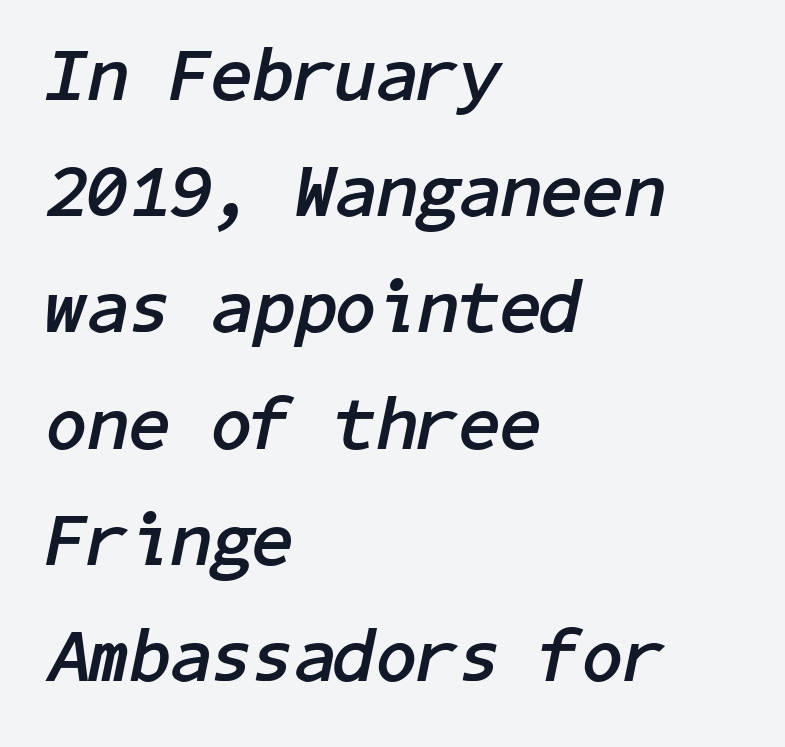
The image shows 75 px semibold type, italic (leaning right); set left-aligned, normal line spacing (1.55x), normal letter spacing, not underlined; low stroke contrast and a medium x-height.
